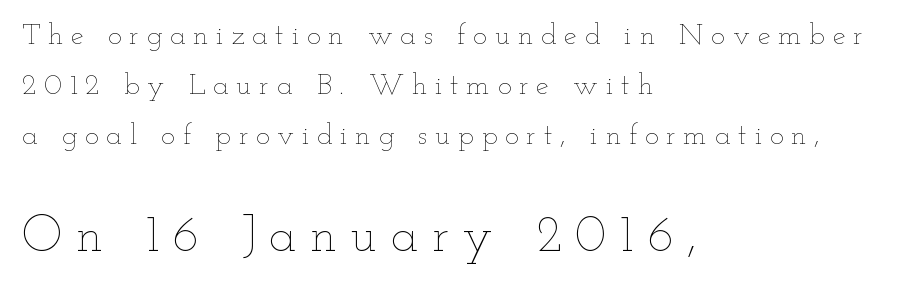
The image shows 51 px thin, wide type, upright; set left-aligned, line spacing 1.72x, unusually wide letter spacing (+0.27 em), not underlined; the second (bottom) block is 1.76x larger; low stroke contrast and a small x-height.
